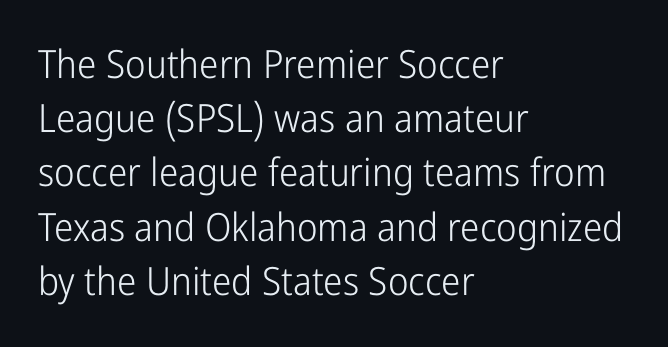
{"serif": "no", "italic": "no", "bold": "no", "weight": "light", "width": "condensed", "stroke_contrast": "low", "x_height": "medium", "monospaced": "no", "underline": "no", "align": "left", "line_spacing": "normal", "line_spacing_ratio": 1.39, "letter_spacing": "normal", "letter_spacing_em": 0.0, "glyph_px": 39}
